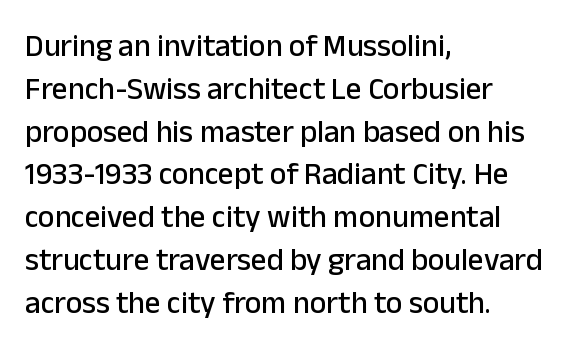
The lines sit at an ordinary, default distance from one another. Alignment: flush left. You could call the tracking neutral — neither tight nor loose. Every character sits straight up, as roman type does.
